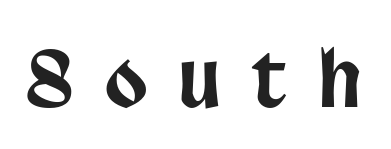
The image shows 77 px condensed sans-serif type, upright; set unusually wide letter spacing (+0.41 em), not underlined; low stroke contrast and a large x-height.
